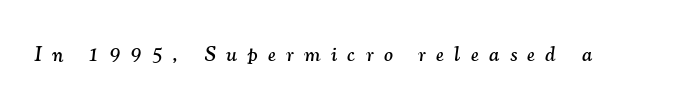
Looking at the ascenders, they clearly lean. Tracking value appears strongly positive — letters spread wide. Check under the words: just untouched page.
